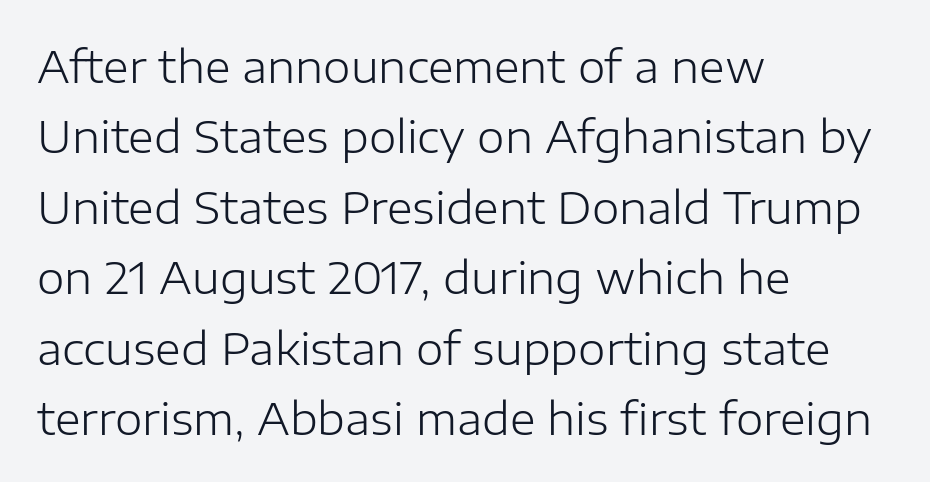
{"serif": "no", "italic": "no", "bold": "no", "weight": "light", "width": "normal", "stroke_contrast": "low", "x_height": "medium", "monospaced": "no", "underline": "no", "align": "left", "line_spacing": "normal", "line_spacing_ratio": 1.6, "letter_spacing": "normal", "letter_spacing_em": 0.0, "glyph_px": 44}
